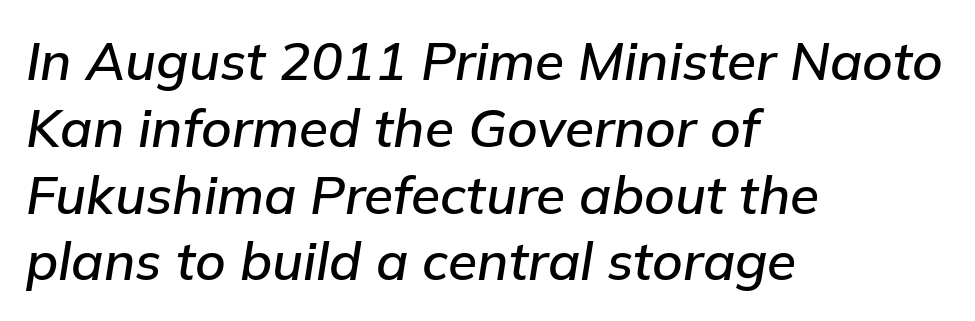
{"italic": "yes", "lean": "right", "slant_degrees": 9, "width": "normal", "stroke_contrast": "low", "x_height": "medium", "monospaced": "no", "underline": "no", "align": "left", "line_spacing": "normal", "line_spacing_ratio": 1.26, "letter_spacing": "normal", "letter_spacing_em": 0.0, "glyph_px": 53}
